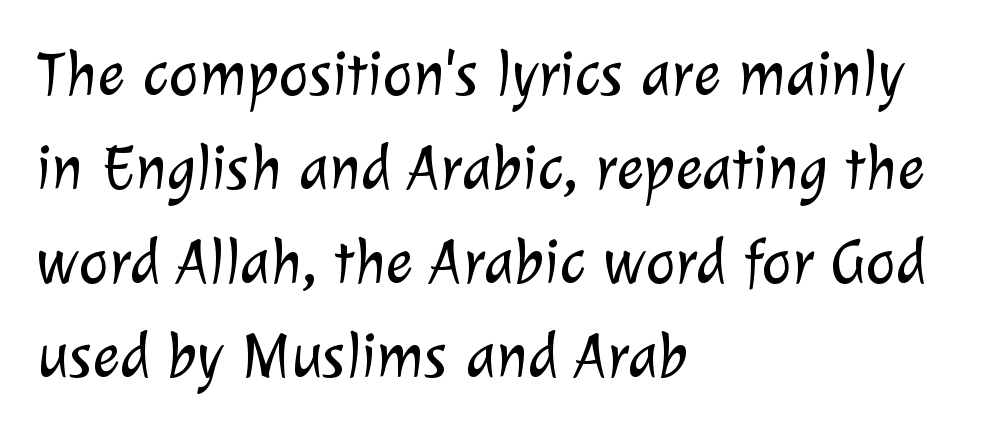
Q: Is the text bold? A: No.
Q: Is the typeface a serif or a sans-serif typeface? A: Sans-serif.
Q: Is the text underlined? A: No.
Q: How is the paragraph aligned? A: Left-aligned.
Q: Is the spacing between letters normal or unusually wide? A: Normal.
Q: Is the spacing between lines tight, normal or loose? A: Normal.
Q: Width (condensed, normal, or wide)? A: Normal.
Q: Stroke contrast? A: Low.
Q: x-height? A: Medium.
Q: Monospaced? A: No.
